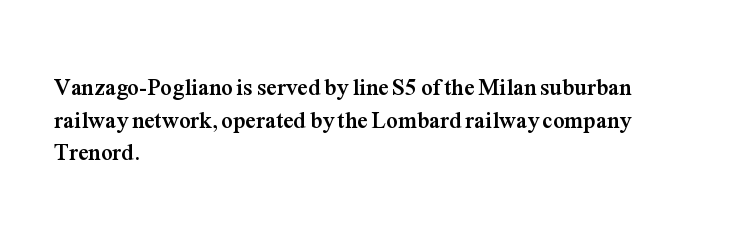
Here the glyphs are tracked normally, forming tight word shapes. One-word summary of the alignment: left. In terms of posture, this sample is upright. Notice how thick the strokes are: this is what a full bold looks like. The lines sit at an ordinary, default distance from one another.
